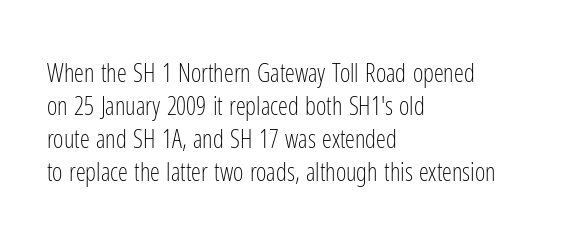
Q: Is the text bold? A: No.
Q: Is the text italic (slanted)? A: No, it is upright.
Q: Is the text underlined? A: No.
Q: How is the paragraph aligned? A: Left-aligned.
Q: Is the spacing between letters normal or unusually wide? A: Normal.
Q: Is the spacing between lines tight, normal or loose? A: Normal.
